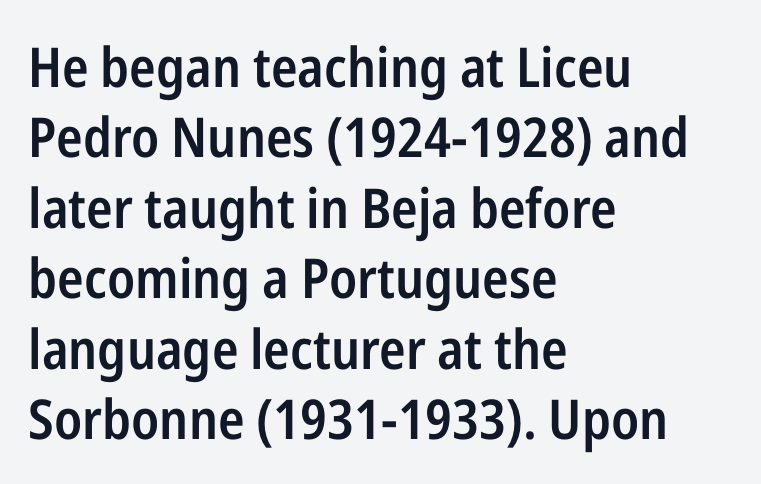
{"serif": "no", "italic": "no", "bold": "semi", "weight": "semibold", "width": "condensed", "stroke_contrast": "low", "x_height": "medium", "monospaced": "no", "underline": "no", "align": "left", "line_spacing": "normal", "line_spacing_ratio": 1.28, "letter_spacing": "normal", "letter_spacing_em": 0.0, "glyph_px": 55}
